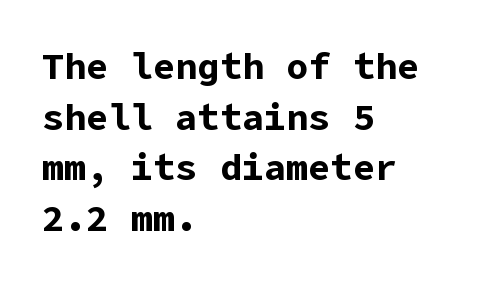
The image shows 37 px bold sans-serif type, upright; set left-aligned, normal line spacing (1.37x), normal letter spacing, not underlined; low stroke contrast and a medium x-height.
